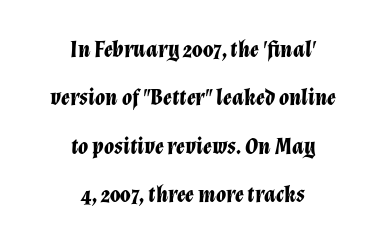
Q: Is the text bold? A: Yes.
Q: Is the text italic (slanted)? A: Yes, it leans right by about 12 degrees.
Q: Is the text underlined? A: No.
Q: How is the paragraph aligned? A: Centered.
Q: Is the spacing between letters normal or unusually wide? A: Normal.
Q: Is the spacing between lines tight, normal or loose? A: Loose.
